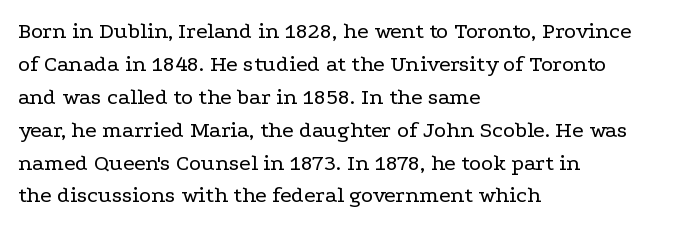
Q: Is the text bold? A: No.
Q: Is the text italic (slanted)? A: No, it is upright.
Q: Is the text underlined? A: No.
Q: How is the paragraph aligned? A: Left-aligned.
Q: Is the spacing between letters normal or unusually wide? A: Normal.
Q: Is the spacing between lines tight, normal or loose? A: Normal.
